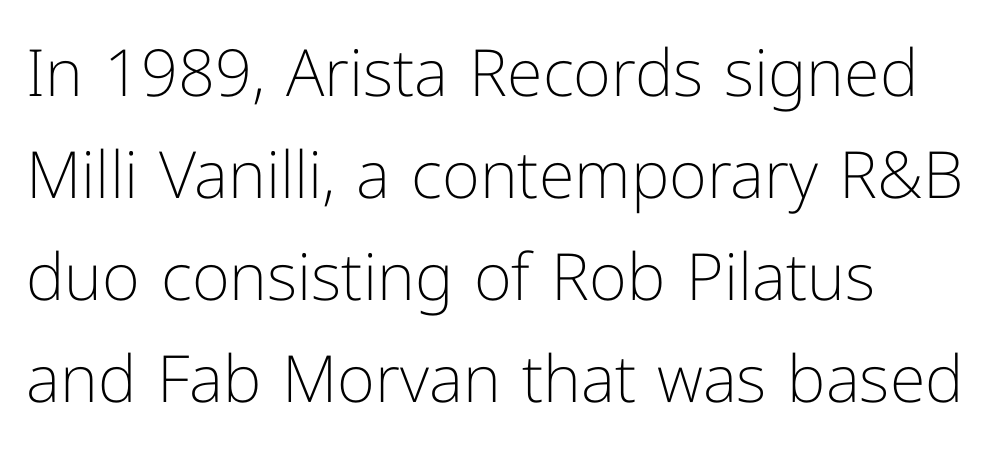
The image shows 65 px light sans-serif type, upright; set normal line spacing (1.57x), normal letter spacing, not underlined; low stroke contrast and a medium x-height.
